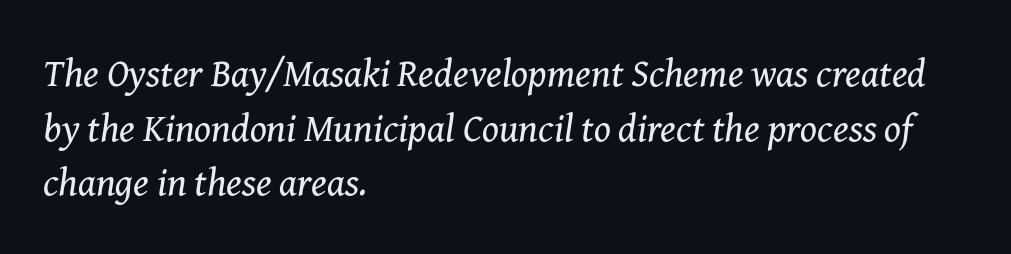
{"serif": "yes", "italic": "yes", "lean": "right", "slant_degrees": 8, "bold": "no", "weight": "regular", "width": "normal", "stroke_contrast": "medium", "x_height": "medium", "monospaced": "no", "underline": "no", "align": "left", "line_spacing": "normal", "line_spacing_ratio": 1.4, "letter_spacing": "normal", "letter_spacing_em": 0.0, "glyph_px": 39}
